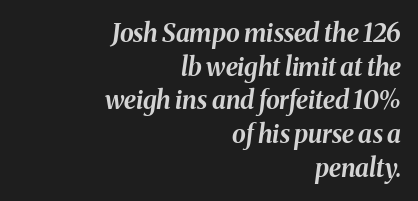
{"italic": "yes", "lean": "right", "slant_degrees": 8, "bold": "yes", "underline": "no", "align": "right", "line_spacing": "normal", "line_spacing_ratio": 1.35, "letter_spacing": "normal", "letter_spacing_em": 0.0, "glyph_px": 25}
